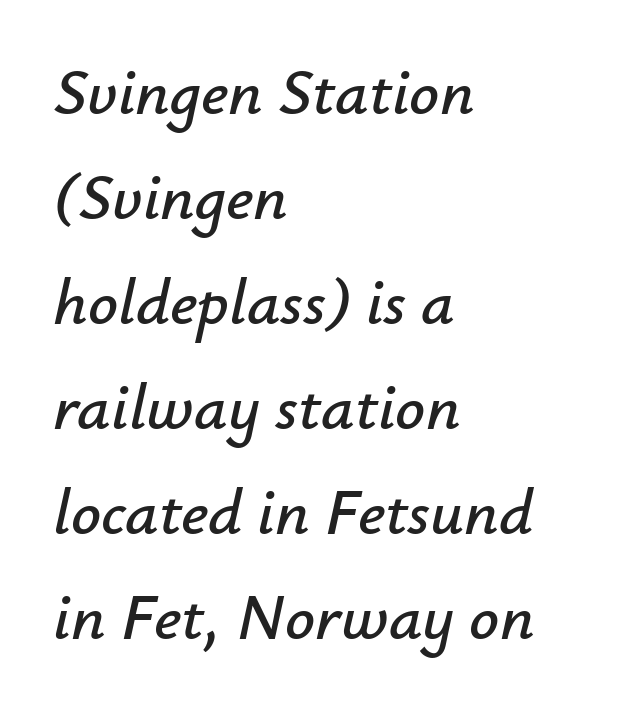
The string is rendered with underlining switched off. The glyphs look as if they've been sheared to an angle. A typesetter would call this zero additional tracking. Alignment: flush left.
